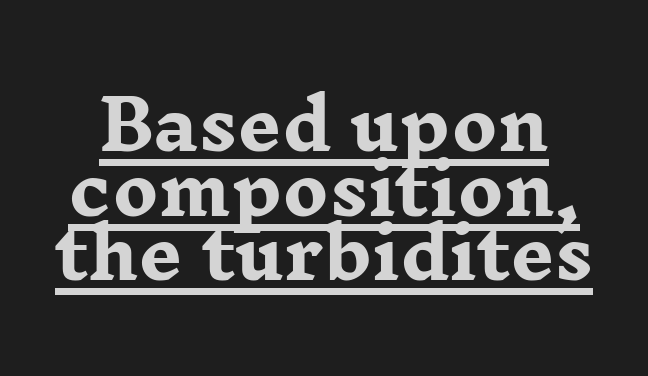
{"serif": "yes", "italic": "no", "bold": "yes", "weight": "heavy", "width": "wide", "stroke_contrast": "low", "x_height": "medium", "monospaced": "no", "underline": "yes", "line_spacing": "tight", "line_spacing_ratio": 0.95, "letter_spacing": "normal", "letter_spacing_em": 0.0, "glyph_px": 68}
